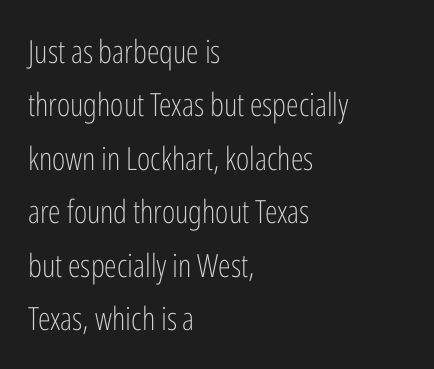
The image shows 32 px light, condensed sans-serif type, upright; set left-aligned, normal line spacing (1.67x), normal letter spacing, not underlined; low stroke contrast and a medium x-height.
